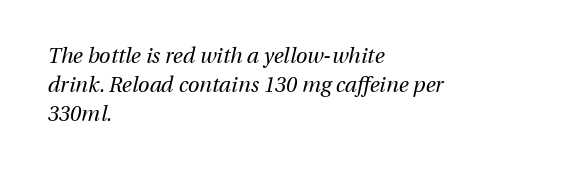
{"italic": "yes", "lean": "right", "slant_degrees": 13, "bold": "no", "underline": "no", "align": "left", "line_spacing": "normal", "line_spacing_ratio": 1.37, "letter_spacing": "normal", "letter_spacing_em": 0.0, "glyph_px": 21}
